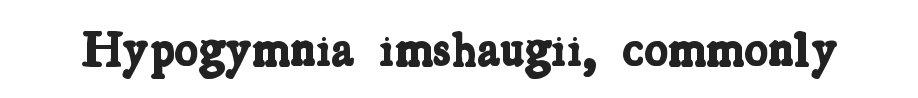
Q: Is the text bold? A: Yes.
Q: Is the typeface a serif or a sans-serif typeface? A: Serif.
Q: Is the text underlined? A: No.
Q: Is the spacing between letters normal or unusually wide? A: Normal.
Q: Width (condensed, normal, or wide)? A: Condensed.
Q: Stroke contrast? A: Low.
Q: x-height? A: Medium.
Q: Monospaced? A: No.
